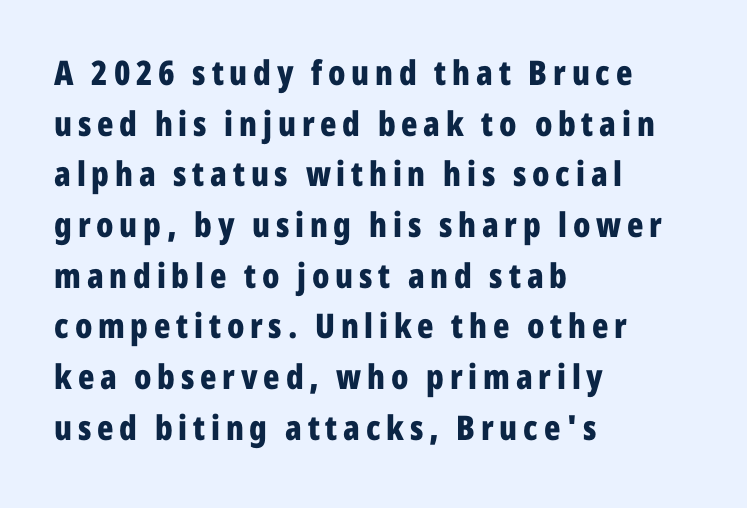
{"serif": "no", "italic": "no", "bold": "yes", "weight": "bold", "width": "condensed", "stroke_contrast": "low", "x_height": "medium", "monospaced": "no", "underline": "no", "align": "left", "line_spacing": "normal", "line_spacing_ratio": 1.49, "glyph_px": 34}
